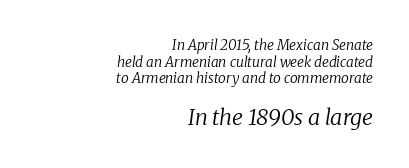
Q: Is the text bold? A: No.
Q: Is the text italic (slanted)? A: Yes, it leans right by about 8 degrees.
Q: Is the text underlined? A: No.
Q: How is the paragraph aligned? A: Right-aligned.
Q: Is the spacing between letters normal or unusually wide? A: Normal.
Q: Which block of text is set in a larger size, the first (top) or the second (bottom)? A: The second (bottom) one.
